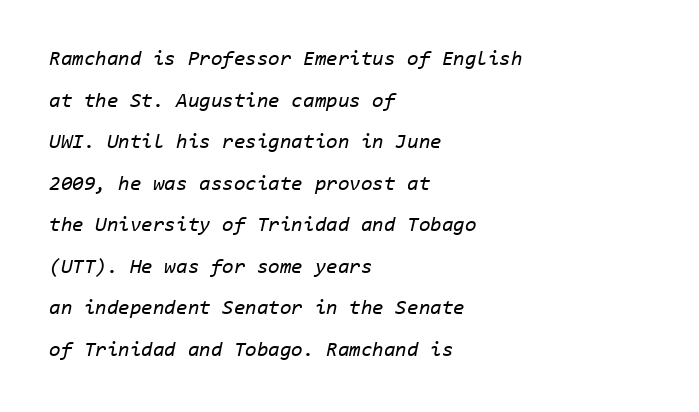
{"italic": "yes", "lean": "right", "slant_degrees": 11, "bold": "no", "underline": "no", "align": "left", "line_spacing": "loose", "line_spacing_ratio": 1.98, "letter_spacing": "normal", "letter_spacing_em": 0.0, "glyph_px": 21}
